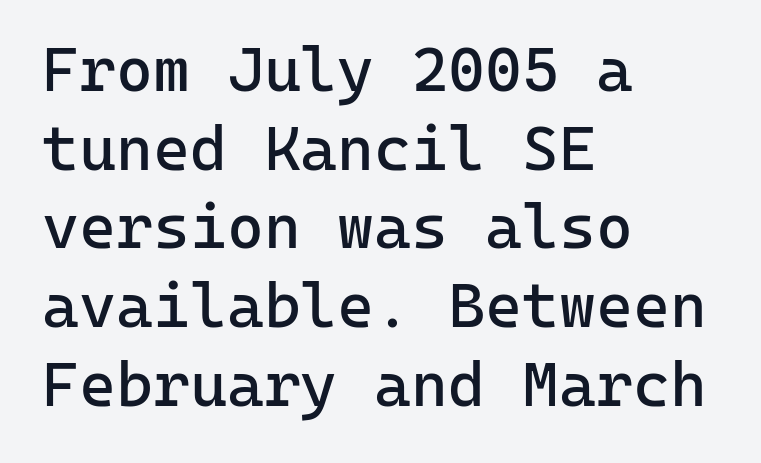
{"serif": "no", "italic": "no", "bold": "no", "weight": "regular", "width": "normal", "stroke_contrast": "low", "x_height": "medium", "monospaced": "yes", "underline": "no", "align": "left", "line_spacing": "normal", "line_spacing_ratio": 1.25, "letter_spacing": "normal", "letter_spacing_em": 0.0, "glyph_px": 63}
